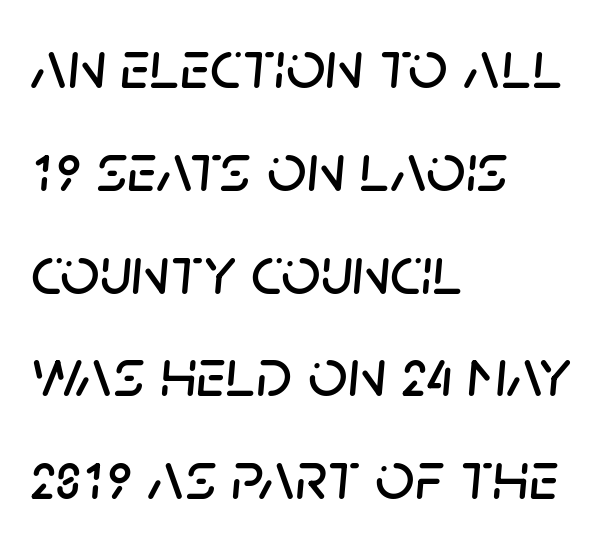
The image shows 69 px text type, italic (leaning right); set left-aligned, normal line spacing (1.49x), normal letter spacing, not underlined; low stroke contrast and a large x-height.
